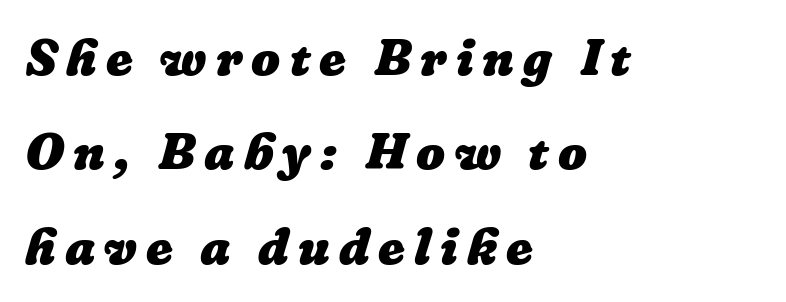
{"bold": "yes", "weight": "heavy", "width": "normal", "stroke_contrast": "low", "x_height": "medium", "monospaced": "no", "underline": "no", "align": "left", "line_spacing_ratio": 1.85, "glyph_px": 51}
